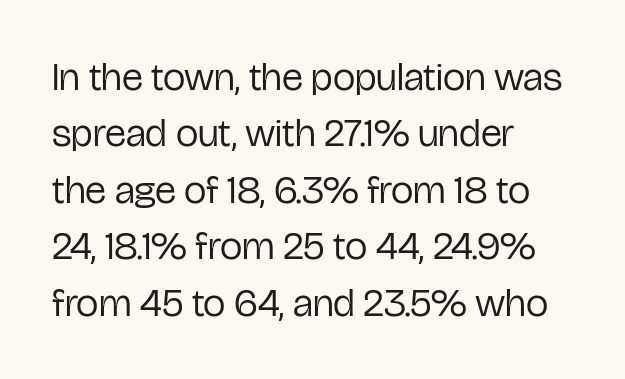
Q: Is the text bold? A: No.
Q: Is the text italic (slanted)? A: No, it is upright.
Q: Is the typeface a serif or a sans-serif typeface? A: Sans-serif.
Q: Is the text underlined? A: No.
Q: How is the paragraph aligned? A: Left-aligned.
Q: Is the spacing between letters normal or unusually wide? A: Normal.
Q: Is the spacing between lines tight, normal or loose? A: Normal.
Q: Width (condensed, normal, or wide)? A: Condensed.
Q: Stroke contrast? A: Low.
Q: x-height? A: Medium.
Q: Monospaced? A: No.
